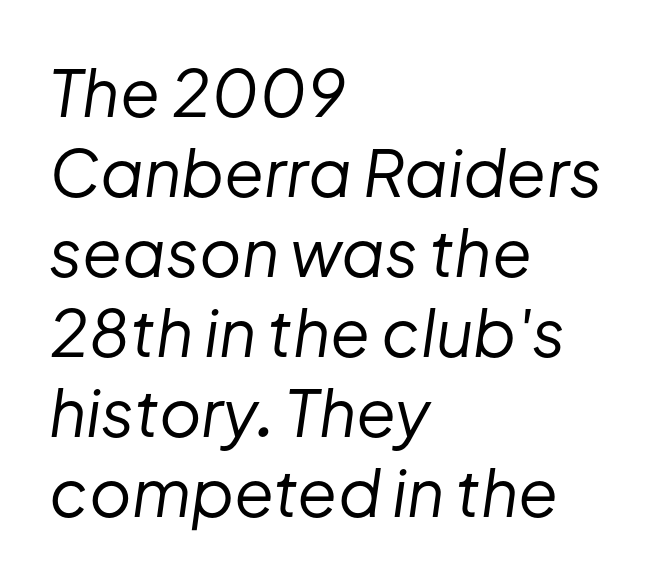
The image shows 65 px regular-weight type, italic (leaning right); set left-aligned, line spacing 1.23x, normal letter spacing, not underlined; low stroke contrast and a medium x-height.
